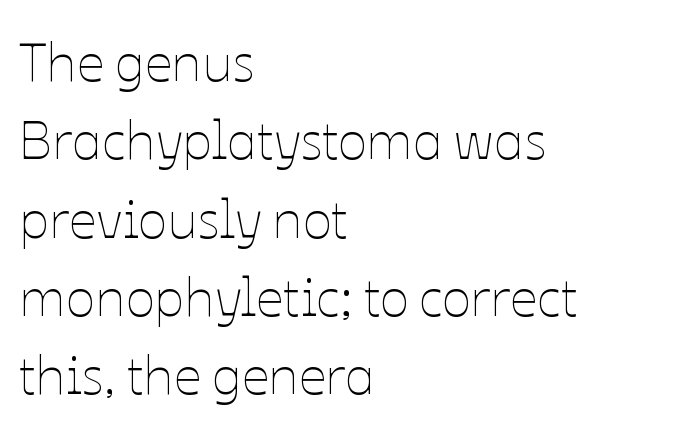
Unlike italic type, these characters show no tilt at all. These glyphs show unthickened strokes, regular width or finer. Honestly, there is no underline to notice here at all. The rendering uses a moderate line-height, typical for paragraphs. No extra tracking has been applied to these lines. Looks like regular typesetting: each glyph gets only the width it needs.
